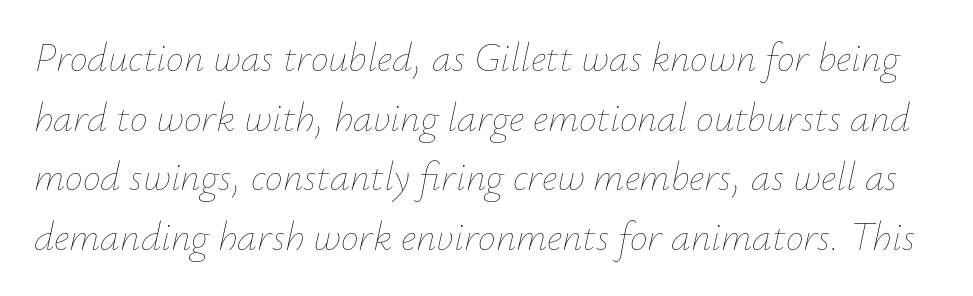
Q: Is the text bold? A: No.
Q: Is the text italic (slanted)? A: Yes, it leans right by about 12 degrees.
Q: Is the text underlined? A: No.
Q: Is the spacing between letters normal or unusually wide? A: Normal.
Q: Is the spacing between lines tight, normal or loose? A: Normal.
Q: Width (condensed, normal, or wide)? A: Normal.
Q: Stroke contrast? A: Low.
Q: x-height? A: Small.
Q: Monospaced? A: No.
